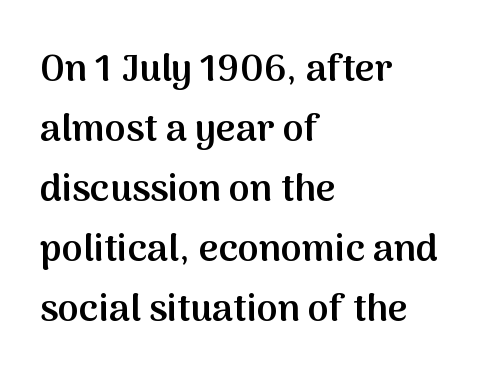
Q: Is the text bold? A: Semi-bold.
Q: Is the text italic (slanted)? A: No, it is upright.
Q: Is the typeface a serif or a sans-serif typeface? A: Sans-serif.
Q: Is the text underlined? A: No.
Q: How is the paragraph aligned? A: Left-aligned.
Q: Is the spacing between letters normal or unusually wide? A: Normal.
Q: Is the spacing between lines tight, normal or loose? A: Normal.
Q: Width (condensed, normal, or wide)? A: Normal.
Q: Stroke contrast? A: Medium.
Q: x-height? A: Medium.
Q: Monospaced? A: No.
